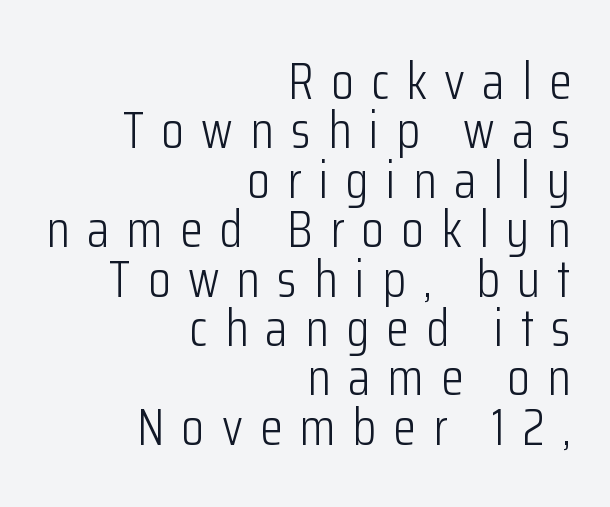
Is there any slant? The stems are plumb. Observe the wide spacing: letters keep a clear distance from each other. Letters rest on an invisible, unmarked baseline. The text was rendered using a sans face with plain stroke endings. Caption: multi-line text, flush right, ragged left. Here the designer chose a conventional face with non-uniform glyph widths.
